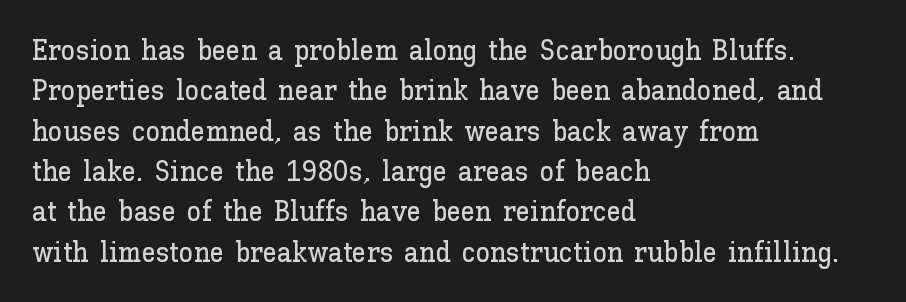
Q: Is the text italic (slanted)? A: No, it is upright.
Q: Is the text underlined? A: No.
Q: How is the paragraph aligned? A: Left-aligned.
Q: Is the spacing between letters normal or unusually wide? A: Normal.
Q: Is the spacing between lines tight, normal or loose? A: Normal.
Q: Width (condensed, normal, or wide)? A: Normal.
Q: Stroke contrast? A: Low.
Q: x-height? A: Medium.
Q: Monospaced? A: No.
